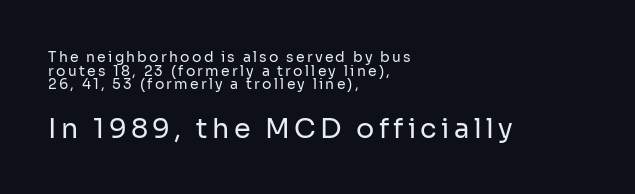
{"italic": "no", "bold": "no", "underline": "no", "align": "left", "line_spacing": "tight", "line_spacing_ratio": 0.98, "larger_block": "second", "size_ratio": 1.93, "glyph_px": 27}
